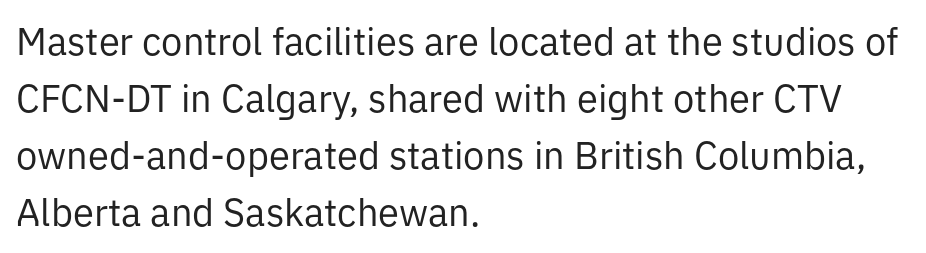
The image shows 38 px regular-weight sans-serif type, upright; set left-aligned, normal line spacing (1.5x), normal letter spacing, not underlined; low stroke contrast and a medium x-height.
